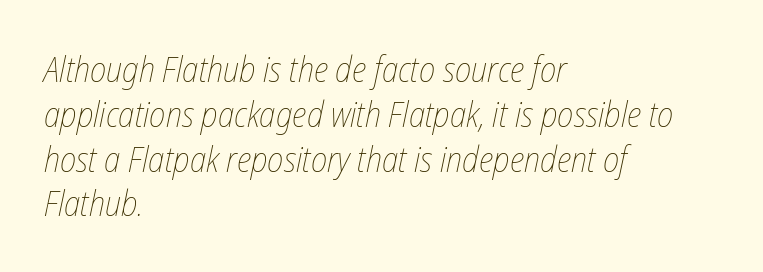
The image shows 35 px thin, condensed type, italic (leaning right); set left-aligned, normal line spacing (1.28x), normal letter spacing, not underlined; low stroke contrast and a medium x-height.
